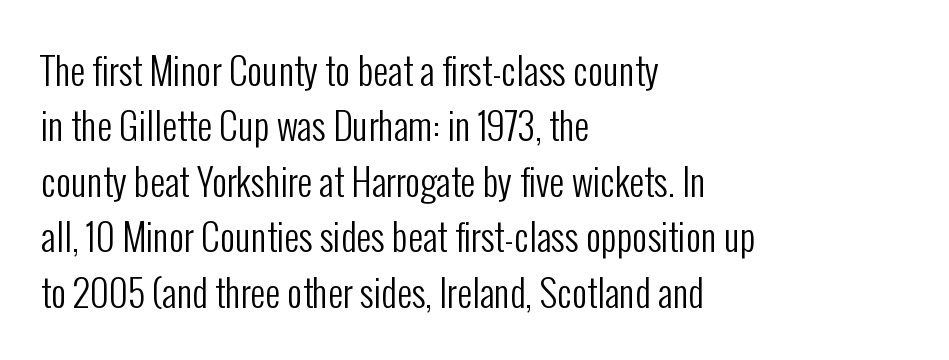
Q: Is the text bold? A: No.
Q: Is the text italic (slanted)? A: No, it is upright.
Q: Is the typeface a serif or a sans-serif typeface? A: Sans-serif.
Q: Is the text underlined? A: No.
Q: How is the paragraph aligned? A: Left-aligned.
Q: Is the spacing between letters normal or unusually wide? A: Normal.
Q: Is the spacing between lines tight, normal or loose? A: Normal.
Q: Width (condensed, normal, or wide)? A: Condensed.
Q: Stroke contrast? A: Low.
Q: x-height? A: Medium.
Q: Monospaced? A: No.
